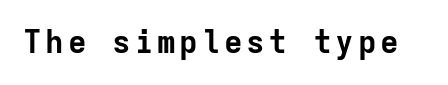
Q: Is the text bold? A: Yes.
Q: Is the text italic (slanted)? A: No, it is upright.
Q: Is the typeface a serif or a sans-serif typeface? A: Sans-serif.
Q: Is the text underlined? A: No.
Q: Width (condensed, normal, or wide)? A: Normal.
Q: Stroke contrast? A: Low.
Q: x-height? A: Medium.
Q: Monospaced? A: Yes.
